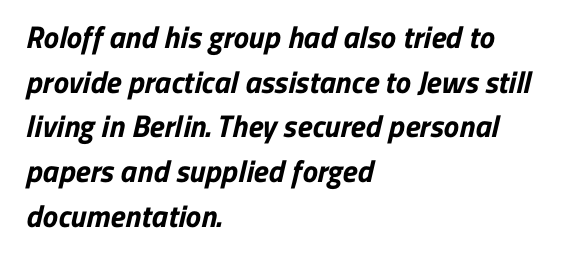
Q: Is the text bold? A: Yes.
Q: Is the typeface a serif or a sans-serif typeface? A: Sans-serif.
Q: Is the text underlined? A: No.
Q: How is the paragraph aligned? A: Left-aligned.
Q: Is the spacing between letters normal or unusually wide? A: Normal.
Q: Is the spacing between lines tight, normal or loose? A: Normal.
Q: Width (condensed, normal, or wide)? A: Normal.
Q: Stroke contrast? A: Low.
Q: x-height? A: Medium.
Q: Monospaced? A: No.
